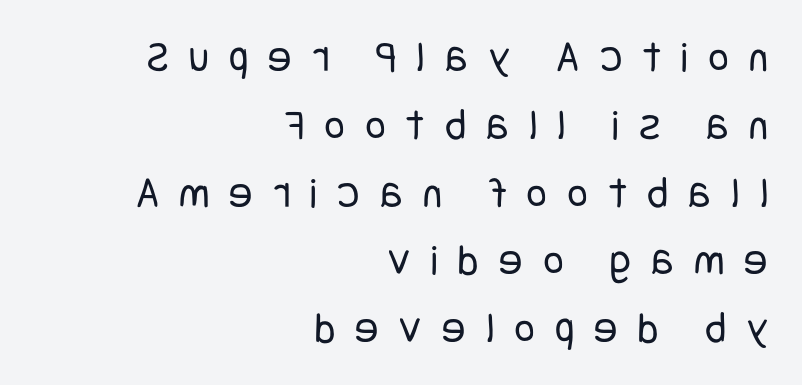
Q: Is the text bold? A: No.
Q: Is the text italic (slanted)? A: No, it is upright.
Q: Is the typeface a serif or a sans-serif typeface? A: Sans-serif.
Q: Is the text underlined? A: No.
Q: How is the paragraph aligned? A: Right-aligned.
Q: Is the spacing between letters normal or unusually wide? A: Unusually wide.
Q: Is the spacing between lines tight, normal or loose? A: Normal.
Q: Width (condensed, normal, or wide)? A: Condensed.
Q: Stroke contrast? A: Low.
Q: x-height? A: Large.
